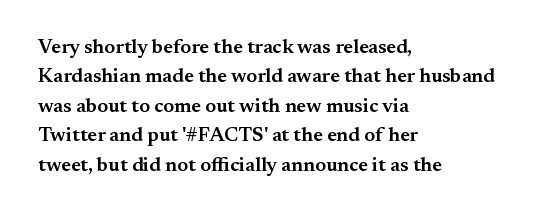
{"italic": "no", "bold": "semi", "underline": "no", "align": "left", "line_spacing": "normal", "line_spacing_ratio": 1.47, "letter_spacing": "normal", "letter_spacing_em": 0.0, "glyph_px": 20}
